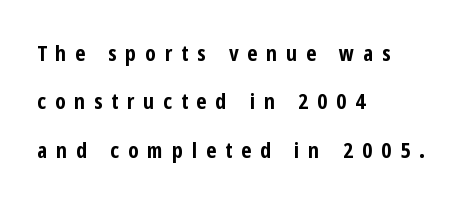
One-word summary of the alignment: left. Tracking value appears strongly positive — letters spread wide. Pretty heavy lettering here — definitely bold. The area under the type is left untouched. Vertical strokes here are truly vertical. Vertically, the passage feels expansive, rows floating well apart.
